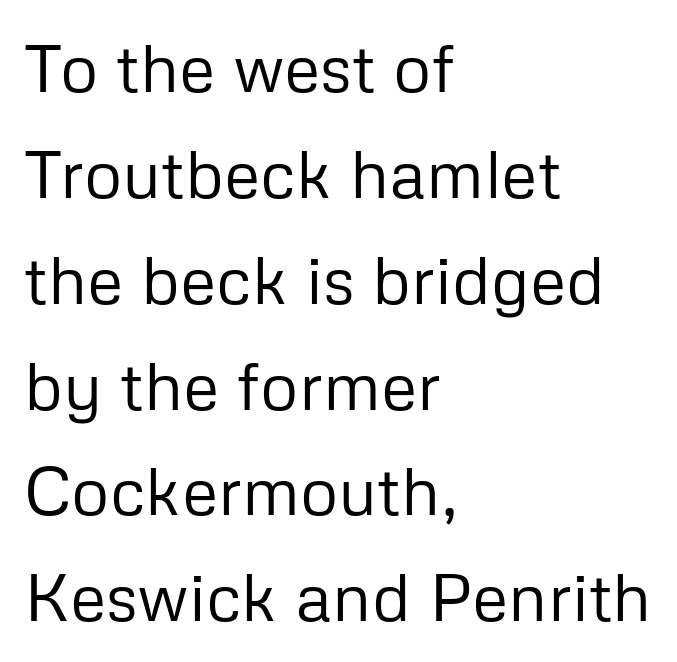
The image shows 67 px regular-weight sans-serif type, upright; set left-aligned, normal line spacing (1.58x), normal letter spacing, not underlined; low stroke contrast and a medium x-height.
